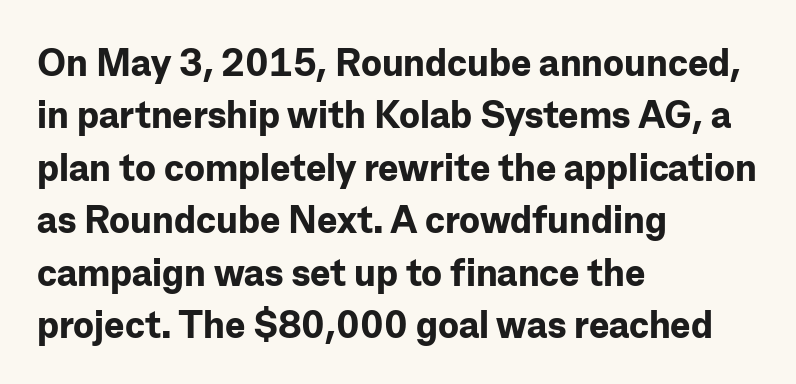
This is roman type, the default non-slanted kind. The foot of each line stays bare and open. Character widths vary here, with narrow letters taking less room than wide ones. Successive baselines arrive at the customary interval. These lines keep a tight, regular rhythm from letter to letter.
